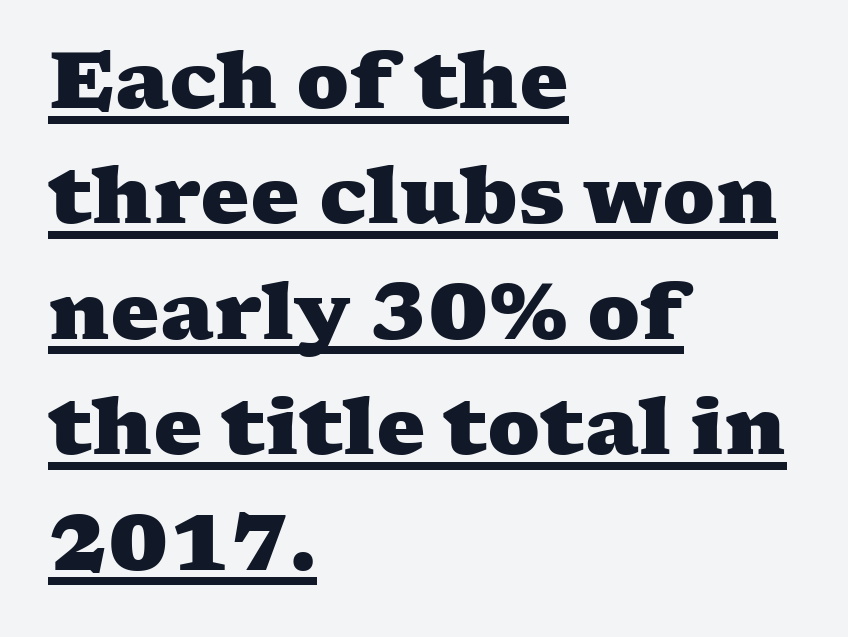
The image shows 78 px heavy, wide serif type; set left-aligned, normal line spacing (1.48x), normal letter spacing, underlined; medium stroke contrast and a medium x-height.
